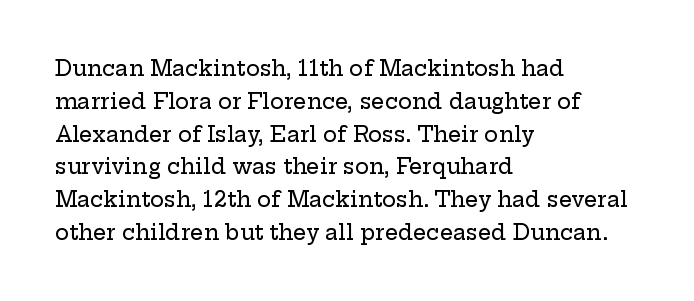
Whoever set this chose a conventional vertical rhythm. Quick note: not italic, upright. Only glyphs here, with clear space below each row. The horizontal fit of the characters is conventional and even. Notice how the passage keeps a crisp vertical edge on the left only.
